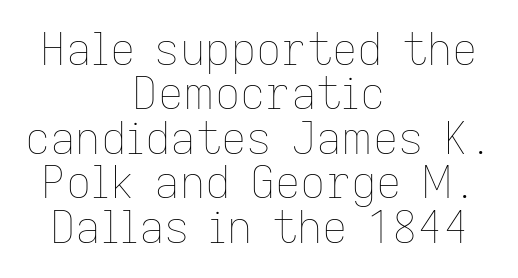
These lines are rendered in a variable-pitch font. Default kerning and tracking; the words read as compact shapes. What's the leading like? Squeezed, with rows nearly overlapping. Both edges are ragged and mirror each other, which tells us the setting is centered.
